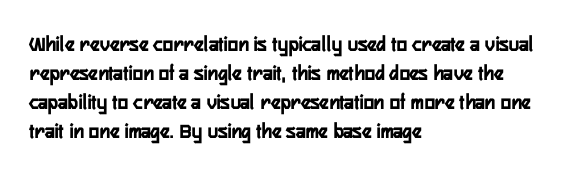
I'd describe the lettering as bold — thick and assertive. Line starts are locked; line ends wander. Nope, not italic — everything's standing straight. Only glyphs here, with clear space below each row.
